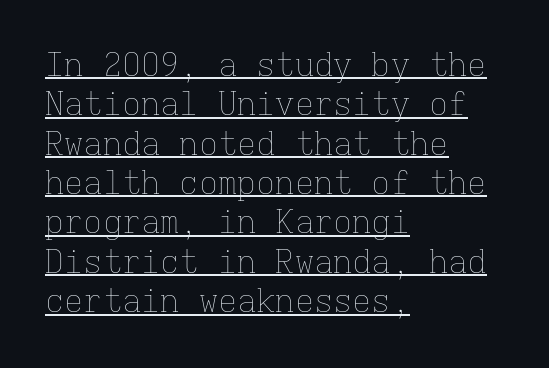
The image shows 32 px thin type, upright, monospaced; set left-aligned, line spacing 1.23x, normal letter spacing, underlined; low stroke contrast and a medium x-height.
